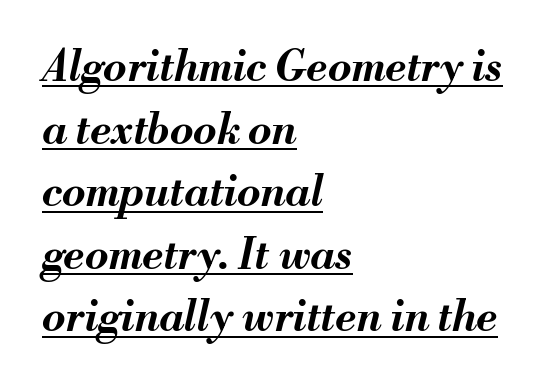
These lines are set flush left with a ragged right edge. The lettering tilts uniformly, giving the passage an italic look. Somebody hit Ctrl+U on this one — the words are underlined. The designer left line spacing at the default. Observe the ordinary spacing: letters are neighbours, not strangers.
